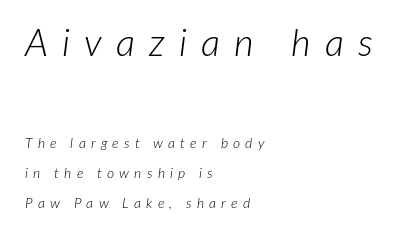
Q: Is the text bold? A: No.
Q: Is the text italic (slanted)? A: Yes, it leans right by about 7 degrees.
Q: Is the text underlined? A: No.
Q: How is the paragraph aligned? A: Left-aligned.
Q: Is the spacing between letters normal or unusually wide? A: Unusually wide.
Q: Is the spacing between lines tight, normal or loose? A: Loose.
Q: Which block of text is set in a larger size, the first (top) or the second (bottom)? A: The first (top) one.
Q: Width (condensed, normal, or wide)? A: Normal.
Q: Stroke contrast? A: Low.
Q: x-height? A: Medium.
Q: Monospaced? A: No.
